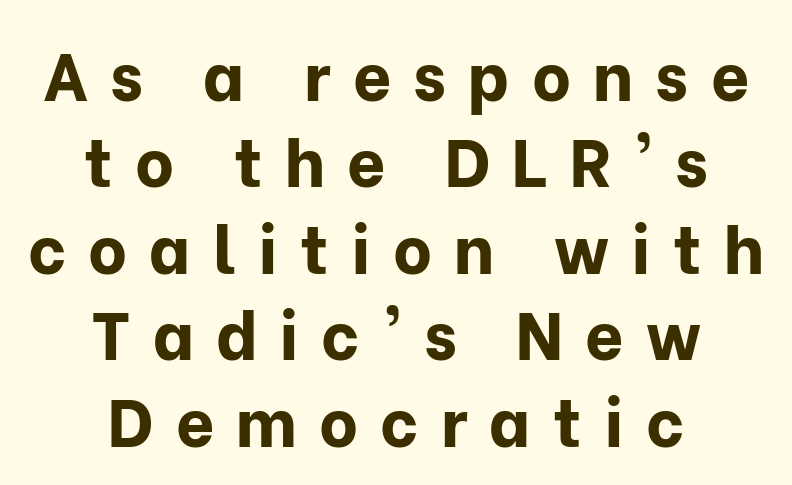
{"serif": "no", "italic": "no", "bold": "yes", "weight": "bold", "width": "normal", "stroke_contrast": "low", "x_height": "medium", "monospaced": "no", "underline": "no", "align": "center", "line_spacing": "normal", "line_spacing_ratio": 1.29, "letter_spacing": "wide", "letter_spacing_em": 0.33, "glyph_px": 67}
